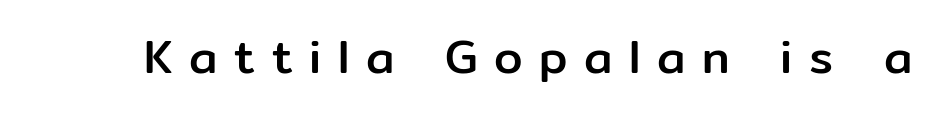
Q: Is the text italic (slanted)? A: No, it is upright.
Q: Is the typeface a serif or a sans-serif typeface? A: Sans-serif.
Q: Is the text underlined? A: No.
Q: Is the spacing between letters normal or unusually wide? A: Unusually wide.
Q: Width (condensed, normal, or wide)? A: Normal.
Q: Stroke contrast? A: Low.
Q: x-height? A: Medium.
Q: Monospaced? A: No.
